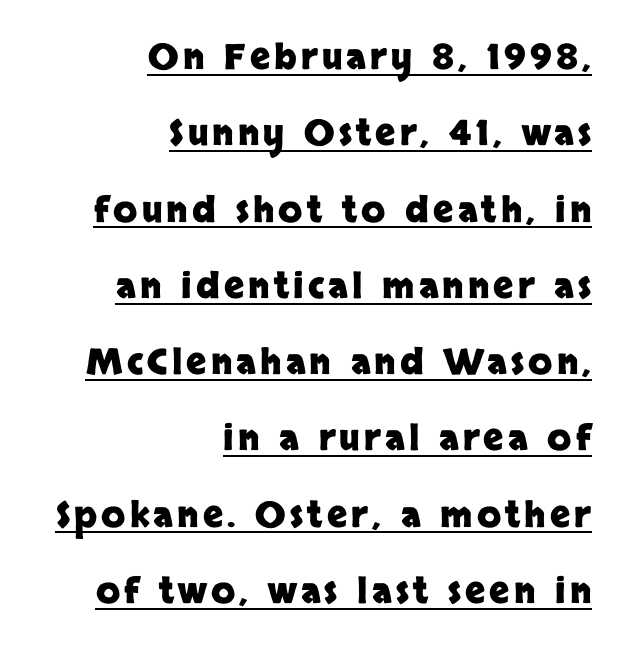
The letters stand upright; this is a roman face. The lines are quadded right. In terms of letterform style, serifs are entirely absent. Loosely led — the rows are spread out. Spacing verdict: proportional, widths tailored to each character. Notice how a bar underscores the lettering throughout.
